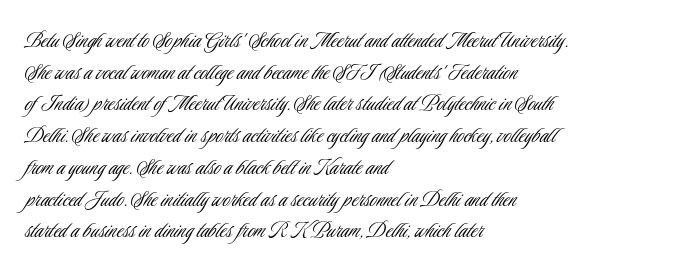
{"bold": "no", "underline": "no", "align": "left", "line_spacing": "normal", "line_spacing_ratio": 1.27, "letter_spacing": "normal", "letter_spacing_em": 0.0, "glyph_px": 25}
